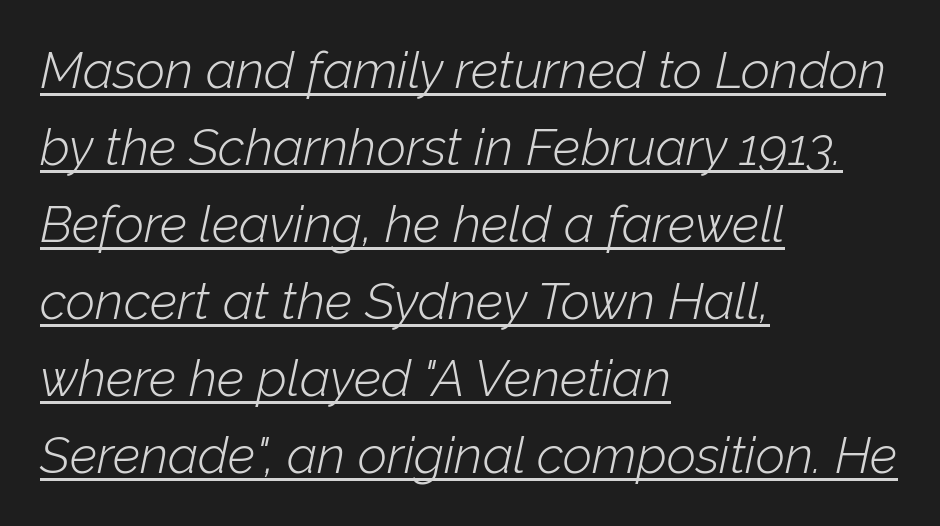
The image shows 51 px light type, italic (leaning right); set left-aligned, normal line spacing (1.51x), normal letter spacing, underlined; low stroke contrast and a medium x-height.
